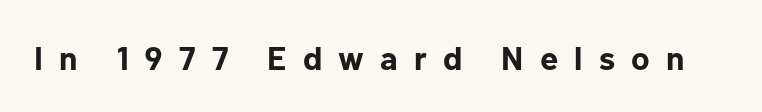
The image shows 33 px bold sans-serif type, upright; set unusually wide letter spacing (+0.49 em), not underlined; low stroke contrast and a medium x-height.
